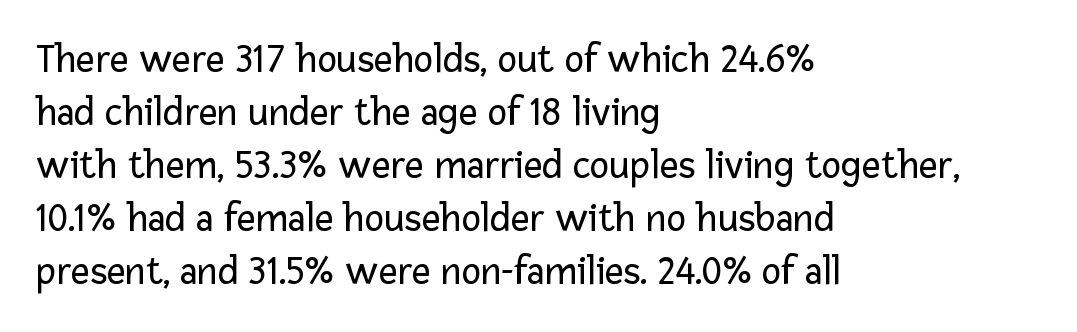
{"serif": "no", "italic": "no", "bold": "no", "weight": "regular", "width": "normal", "stroke_contrast": "low", "x_height": "medium", "monospaced": "no", "underline": "no", "align": "left", "line_spacing": "normal", "line_spacing_ratio": 1.29, "letter_spacing": "normal", "letter_spacing_em": 0.0, "glyph_px": 41}
